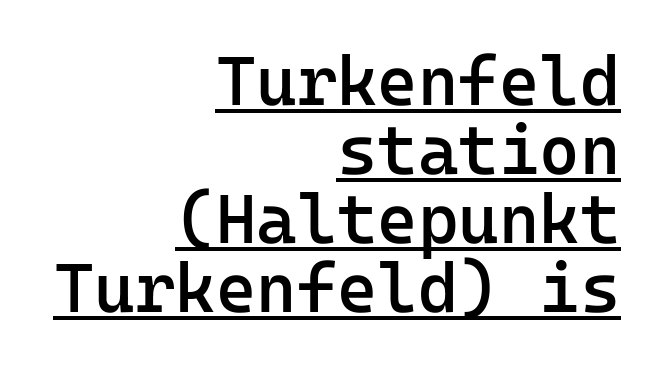
{"serif": "no", "italic": "no", "bold": "semi", "weight": "semibold", "width": "normal", "stroke_contrast": "low", "x_height": "medium", "monospaced": "yes", "underline": "yes", "align": "right", "line_spacing": "tight", "line_spacing_ratio": 1.0, "letter_spacing": "normal", "letter_spacing_em": 0.0, "glyph_px": 69}
